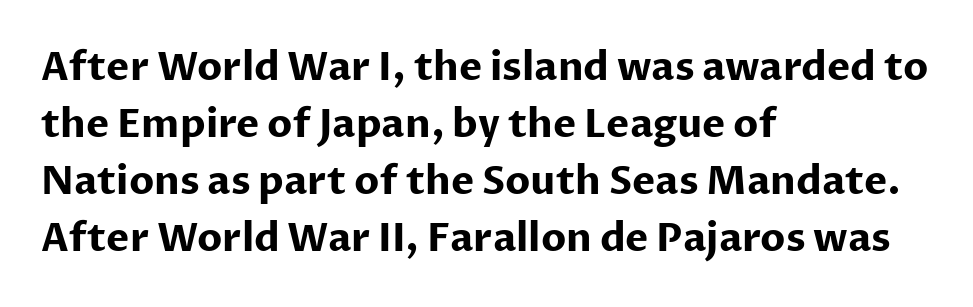
Posture: straight, roman, zero tilt. Type without underlining. Chunky letters — that's bold for sure. Whoever set this chose a conventional vertical rhythm. A typesetter would label this face a sans.
